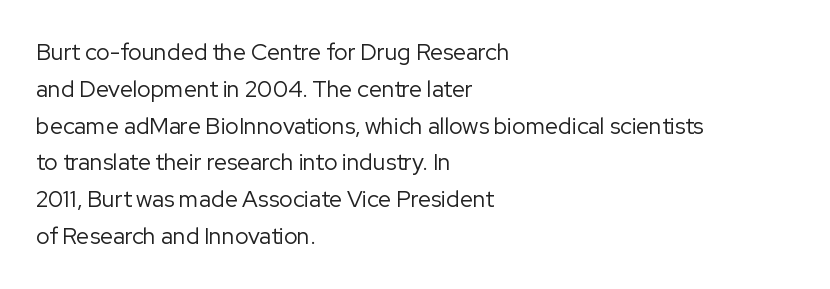
The image shows 23 px text type, upright; set left-aligned, normal line spacing (1.6x), normal letter spacing, not underlined.
